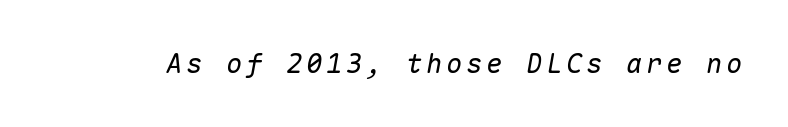
The image shows 27 px text type, italic (leaning right); set not underlined.
